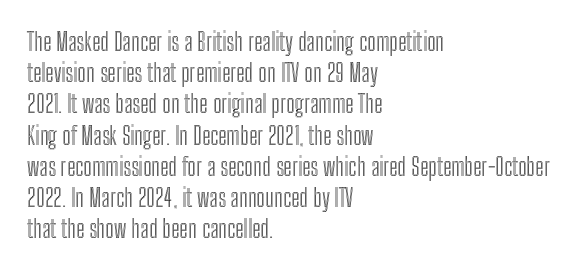
Does the copy run flush right? No — it runs flush left. The font's upright variant was chosen for this text. Descender tails drop into unmarked territory. Reading down the column, the eye jumps a familiar distance to each next line.
